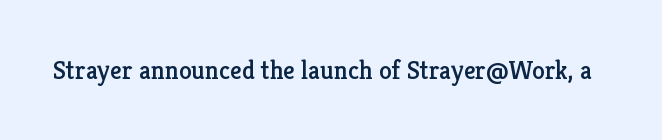
The image shows 26 px text type, upright; set normal letter spacing, not underlined.
